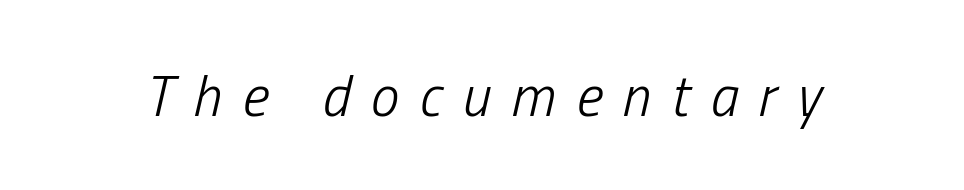
The image shows 57 px light, condensed type, italic (leaning right); set unusually wide letter spacing (+0.36 em), not underlined; low stroke contrast and a medium x-height.
